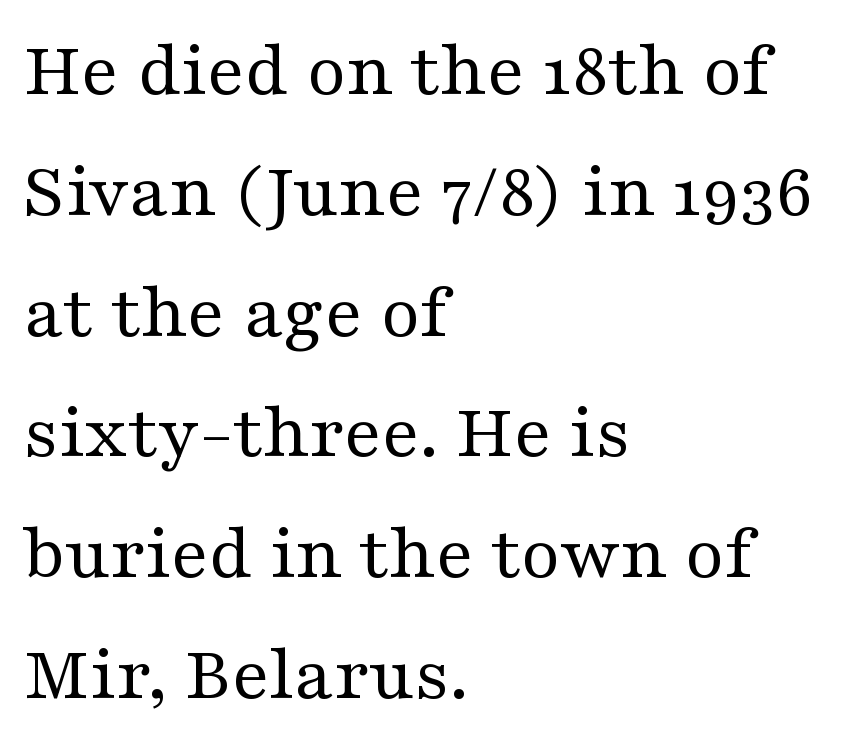
Q: Is the text bold? A: No.
Q: Is the text italic (slanted)? A: No, it is upright.
Q: Is the typeface a serif or a sans-serif typeface? A: Serif.
Q: Is the text underlined? A: No.
Q: How is the paragraph aligned? A: Left-aligned.
Q: Is the spacing between letters normal or unusually wide? A: Normal.
Q: Is the spacing between lines tight, normal or loose? A: Normal.
Q: Width (condensed, normal, or wide)? A: Wide.
Q: Stroke contrast? A: Medium.
Q: x-height? A: Medium.
Q: Monospaced? A: No.
